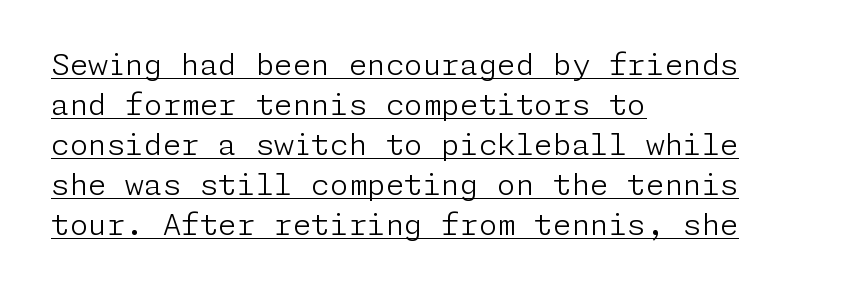
{"serif": "no", "italic": "no", "bold": "no", "weight": "light", "width": "normal", "stroke_contrast": "low", "x_height": "medium", "underline": "yes", "align": "left", "line_spacing": "normal", "line_spacing_ratio": 1.33, "letter_spacing": "normal", "letter_spacing_em": 0.0, "glyph_px": 30}
